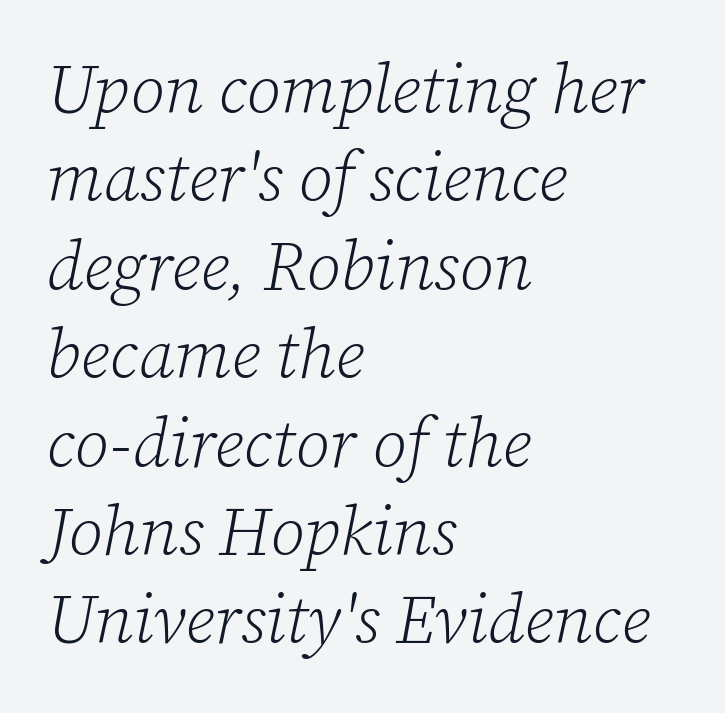
The image shows 68 px light serif type, italic (leaning right); set left-aligned, normal line spacing (1.3x), normal letter spacing, not underlined; low stroke contrast and a medium x-height.
